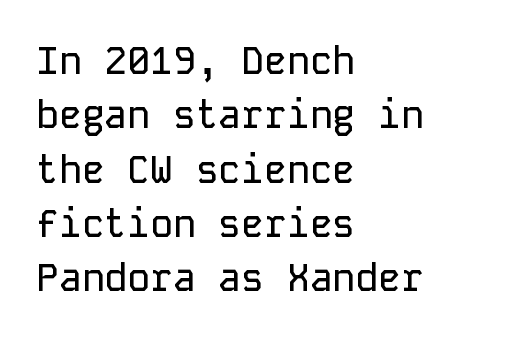
Italic: no, the glyphs are upright roman. Horizontal bands of white between lines are of average thickness. One-word summary of the alignment: left. Is this a fixed-width face? Yes — each glyph sits in an identical cell. Honestly, there is no underline to notice here at all. Look at the bottom of the vertical strokes: they stop flat, with no serifs.
